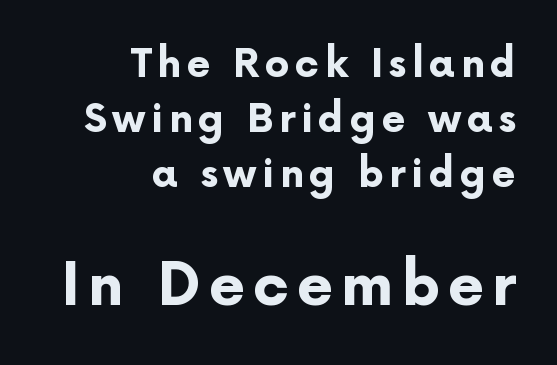
{"serif": "no", "italic": "no", "bold": "yes", "weight": "bold", "width": "normal", "stroke_contrast": "low", "x_height": "medium", "monospaced": "no", "underline": "no", "align": "right", "line_spacing": "normal", "line_spacing_ratio": 1.41, "larger_block": "second", "size_ratio": 1.49, "glyph_px": 58}
